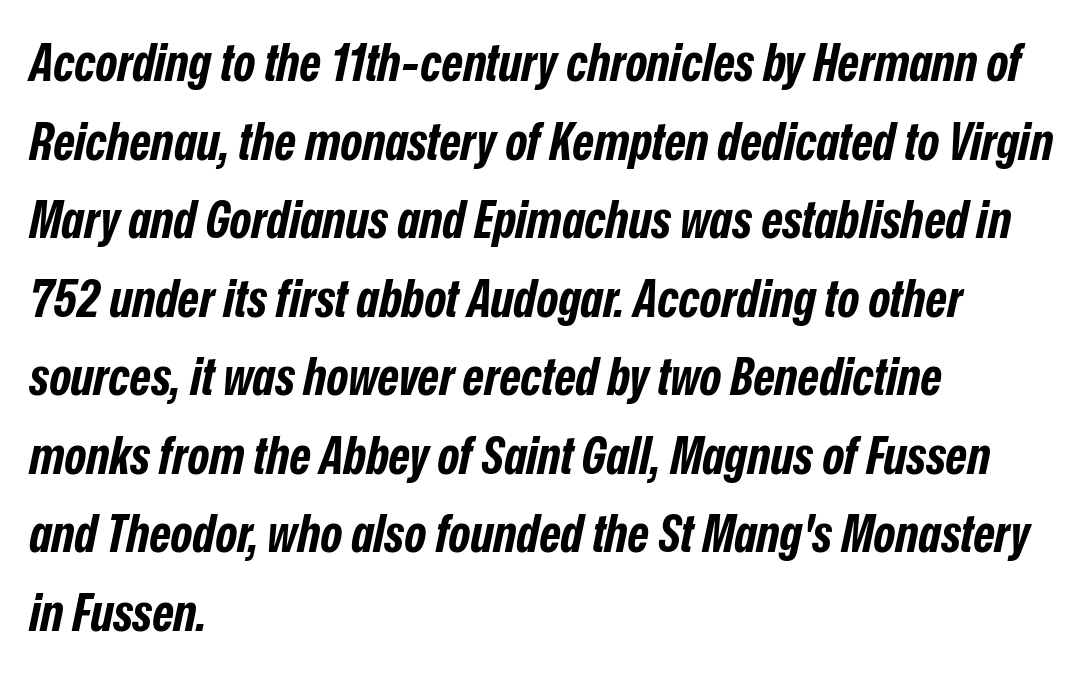
Q: Is the text bold? A: Yes.
Q: Is the text italic (slanted)? A: Yes, it leans right by about 12 degrees.
Q: Is the text underlined? A: No.
Q: How is the paragraph aligned? A: Left-aligned.
Q: Is the spacing between letters normal or unusually wide? A: Normal.
Q: Is the spacing between lines tight, normal or loose? A: Normal.
Q: Width (condensed, normal, or wide)? A: Condensed.
Q: Stroke contrast? A: Low.
Q: x-height? A: Medium.
Q: Monospaced? A: No.
